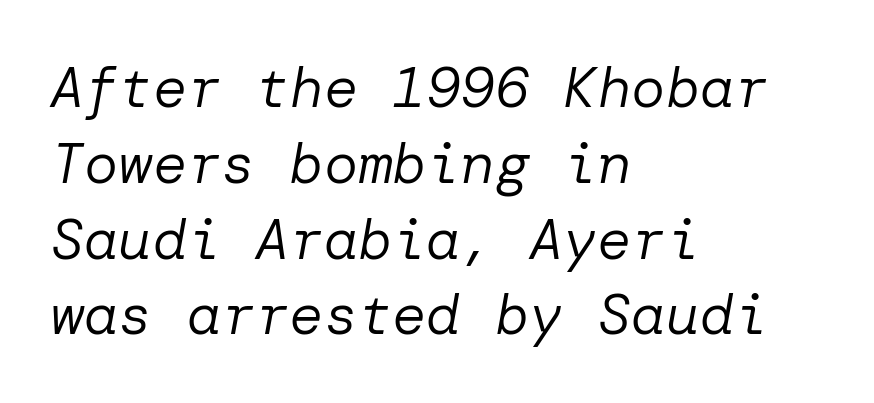
{"italic": "yes", "lean": "right", "slant_degrees": 10, "bold": "no", "weight": "regular", "width": "normal", "stroke_contrast": "low", "x_height": "medium", "underline": "no", "align": "left", "line_spacing": "normal", "line_spacing_ratio": 1.33, "letter_spacing": "normal", "letter_spacing_em": 0.0, "glyph_px": 57}
